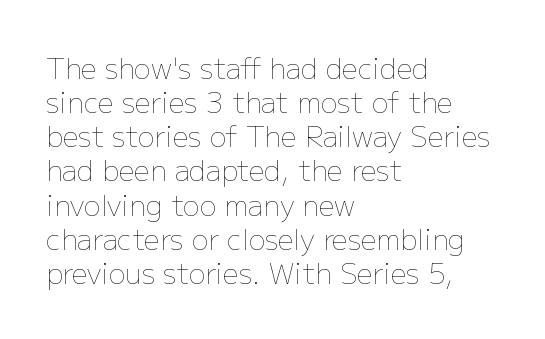
The image shows 28 px thin type, upright; set left-aligned, line spacing 1.22x, normal letter spacing, not underlined; low stroke contrast and a medium x-height.
